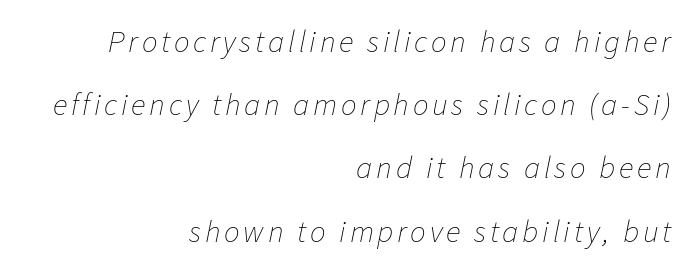
{"italic": "yes", "lean": "right", "slant_degrees": 11, "bold": "no", "weight": "thin", "width": "normal", "stroke_contrast": "low", "x_height": "medium", "monospaced": "no", "underline": "no", "align": "right", "line_spacing": "loose", "line_spacing_ratio": 2.04, "glyph_px": 31}
